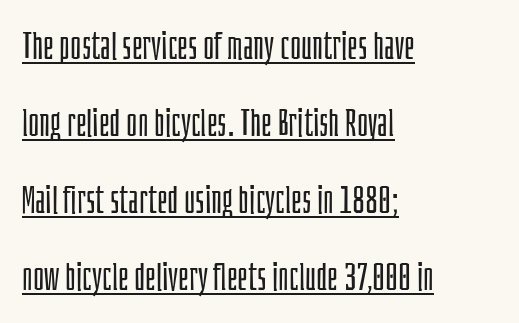
{"serif": "no", "italic": "no", "bold": "no", "weight": "light", "width": "condensed", "stroke_contrast": "low", "x_height": "large", "monospaced": "no", "underline": "yes", "align": "left", "line_spacing": "loose", "line_spacing_ratio": 2.03, "letter_spacing": "normal", "letter_spacing_em": 0.0, "glyph_px": 38}
